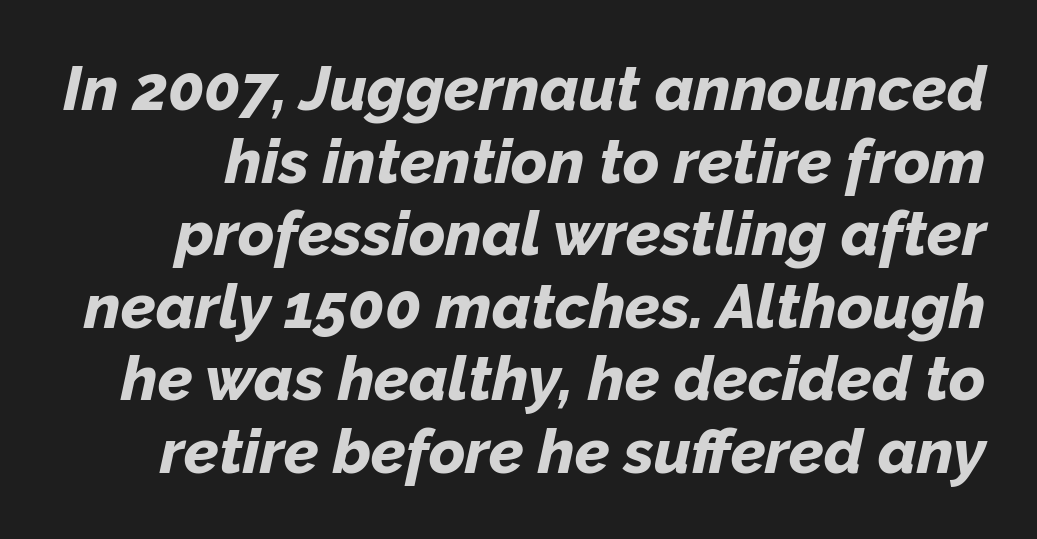
Q: Is the text bold? A: Yes.
Q: Is the text italic (slanted)? A: Yes, it leans right by about 12 degrees.
Q: Is the text underlined? A: No.
Q: Is the spacing between letters normal or unusually wide? A: Normal.
Q: Width (condensed, normal, or wide)? A: Normal.
Q: Stroke contrast? A: Low.
Q: x-height? A: Medium.
Q: Monospaced? A: No.
